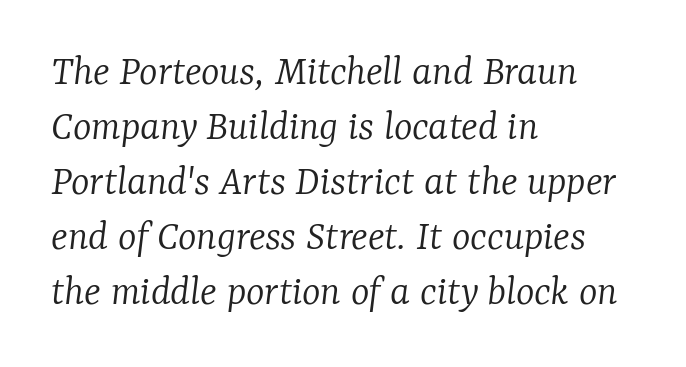
All the whitespace from short lines collects on the right. The passage shown is typed in a proportional face where columns would drift. A typesetter would call this zero additional tracking. Is the type heavy? It reads as light-to-regular instead. The baseline area is clear.
